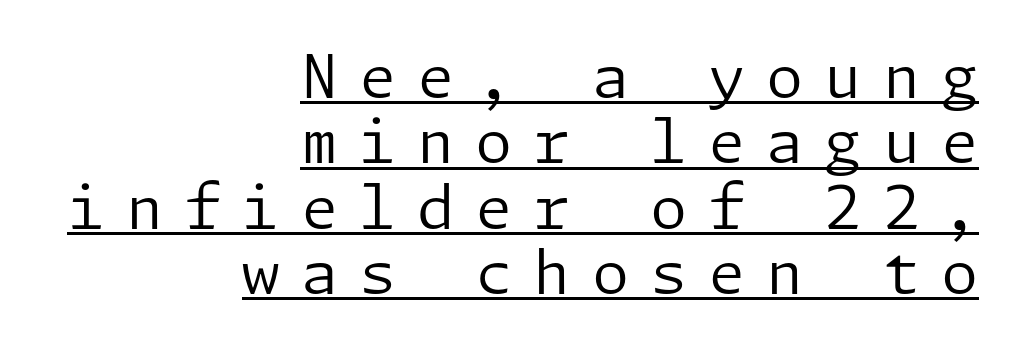
Counters stay open thanks to moderate or lighter strokes. You could only call the tracking loose — the letters float apart. Does the lettering tilt? It doesn't — this is upright. How would I describe the line gaps? Narrow and economical.
